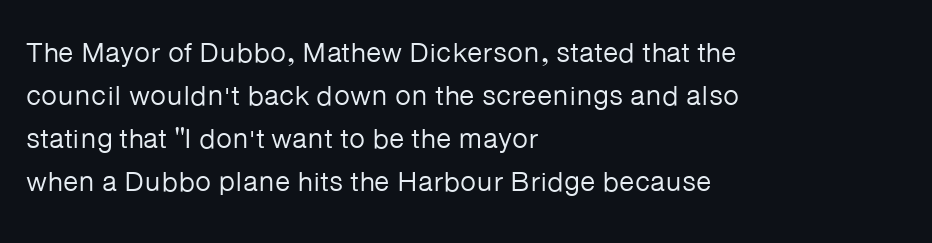
The image shows 28 px regular-weight sans-serif type, upright; set left-aligned, normal line spacing (1.53x), normal letter spacing, not underlined; low stroke contrast and a medium x-height.
